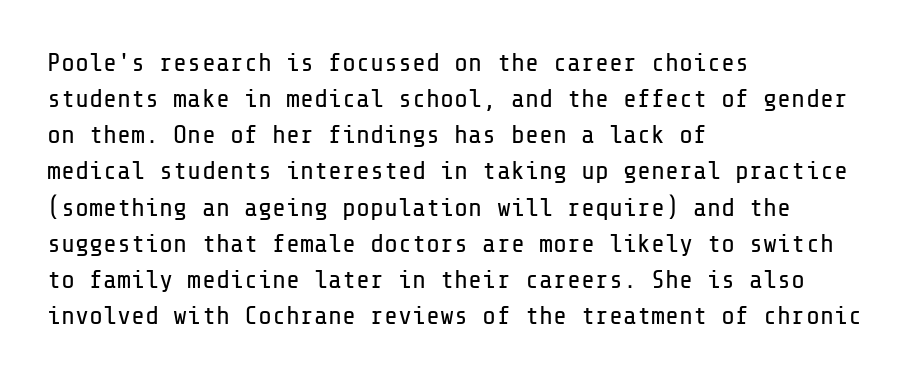
Teacher's note: observe the even left margin — that is flush-left alignment. Students, note that the glyphs here touch the page at normal intervals. Do the letters lean? They stand straight. Descenders hang freely into open space. Stem width sits at or under what a default text font uses.
